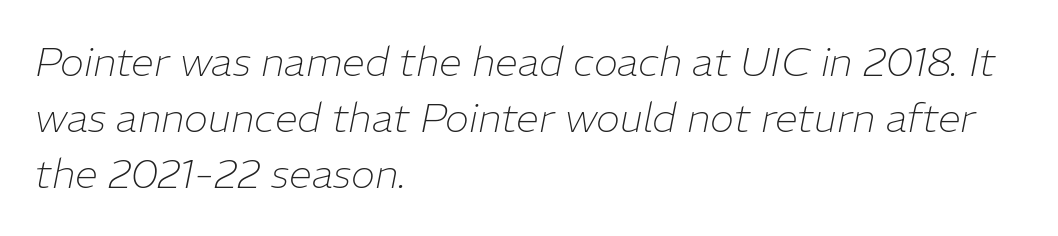
{"italic": "yes", "lean": "right", "slant_degrees": 11, "bold": "no", "weight": "thin", "width": "normal", "stroke_contrast": "low", "x_height": "medium", "monospaced": "no", "underline": "no", "align": "left", "line_spacing": "normal", "line_spacing_ratio": 1.37, "letter_spacing": "normal", "letter_spacing_em": 0.0, "glyph_px": 41}
